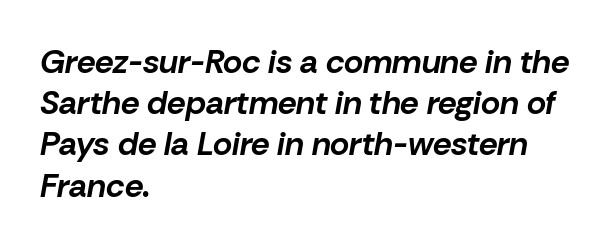
Yep, that's italic — everything's leaning. Every row of glyphs begins at an identical x-position on the left. The type is set solid horizontally, with unmodified tracking. Does the leading feel generous? No, just average. Bold? Absolutely — the strokes are thick and heavy. The area under the type is left untouched.
